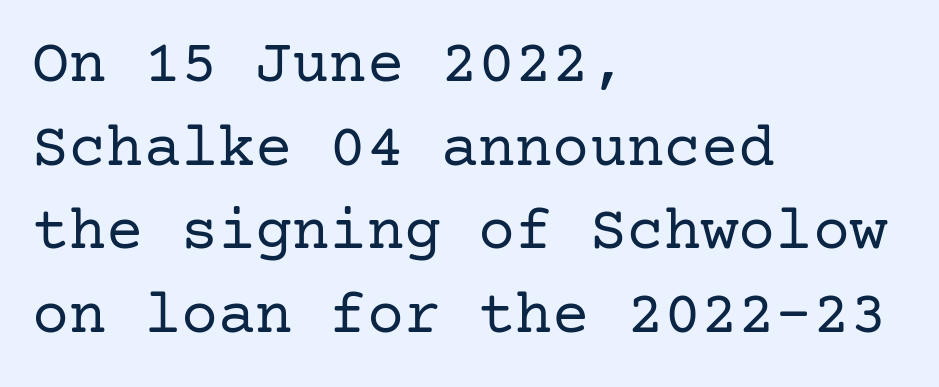
{"serif": "yes", "italic": "no", "bold": "no", "weight": "regular", "width": "normal", "stroke_contrast": "low", "x_height": "medium", "underline": "no", "align": "left", "line_spacing": "normal", "line_spacing_ratio": 1.35, "letter_spacing": "normal", "letter_spacing_em": 0.0, "glyph_px": 62}
